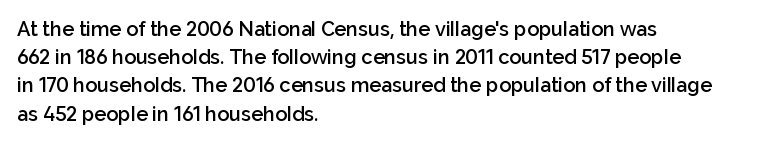
{"italic": "no", "bold": "semi", "underline": "no", "align": "left", "line_spacing": "normal", "line_spacing_ratio": 1.41, "letter_spacing": "normal", "letter_spacing_em": 0.0, "glyph_px": 20}
